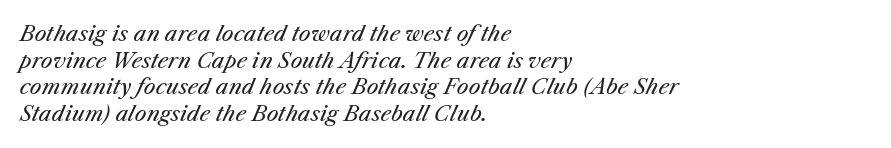
Visually the block forms a straight wall on the left and a jagged coastline on the right. A light-to-regular cut is what we see here. The rendering keeps characters at their native spacing. The baseline area is clear. The designer left line spacing at the default. The glyphs look as if they've been sheared to an angle.
